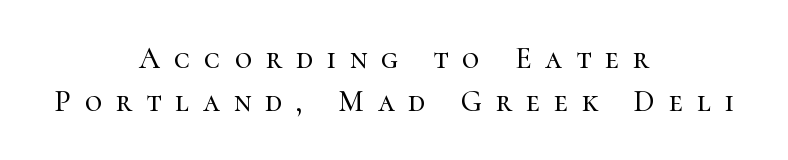
Here the designer chose a conventional face with non-uniform glyph widths. Neither beginnings nor endings align; midpoints do. To sum up the face: it has serifs. Clear beneath every line of the passage. The letters stand upright; this is a roman face.
